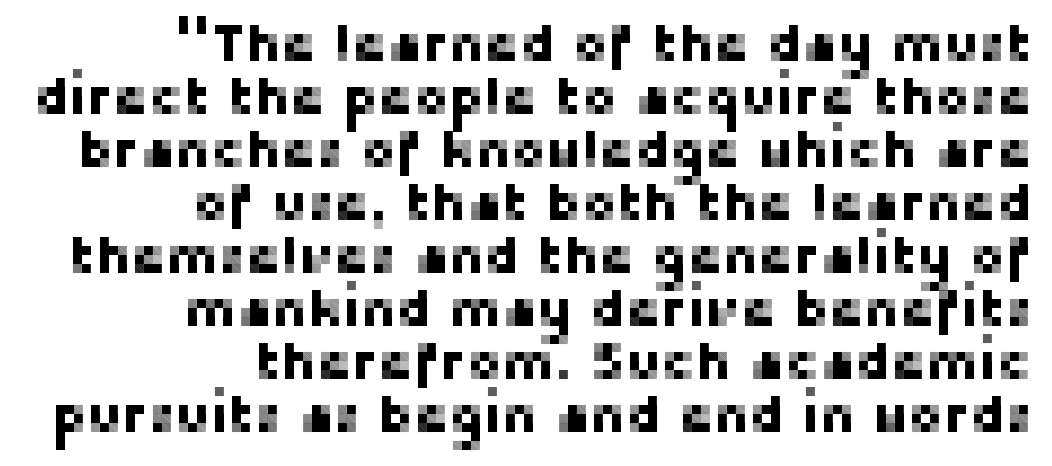
This sample uses a sans-serif face. The space directly below the letters is spotless. Glyph-to-glyph distance matches everyday printed text. The rendering anchors every line to the right-hand side.
